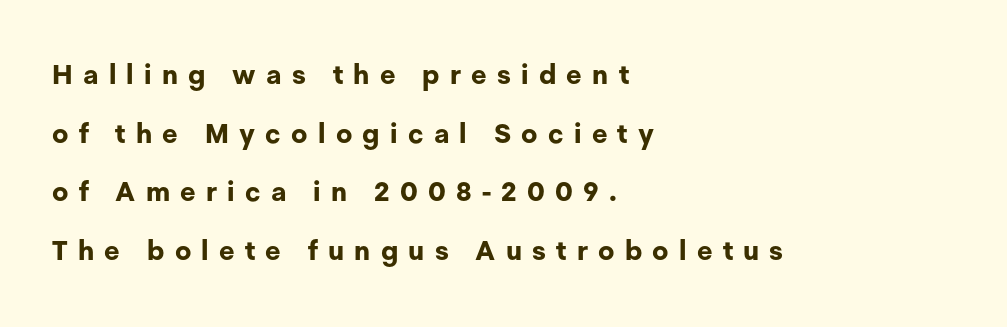
Descenders hang freely into open space. These lines were composed using upright roman letters. Layout note: lines flush left. A typesetter would call this leading open, well beyond the default.
